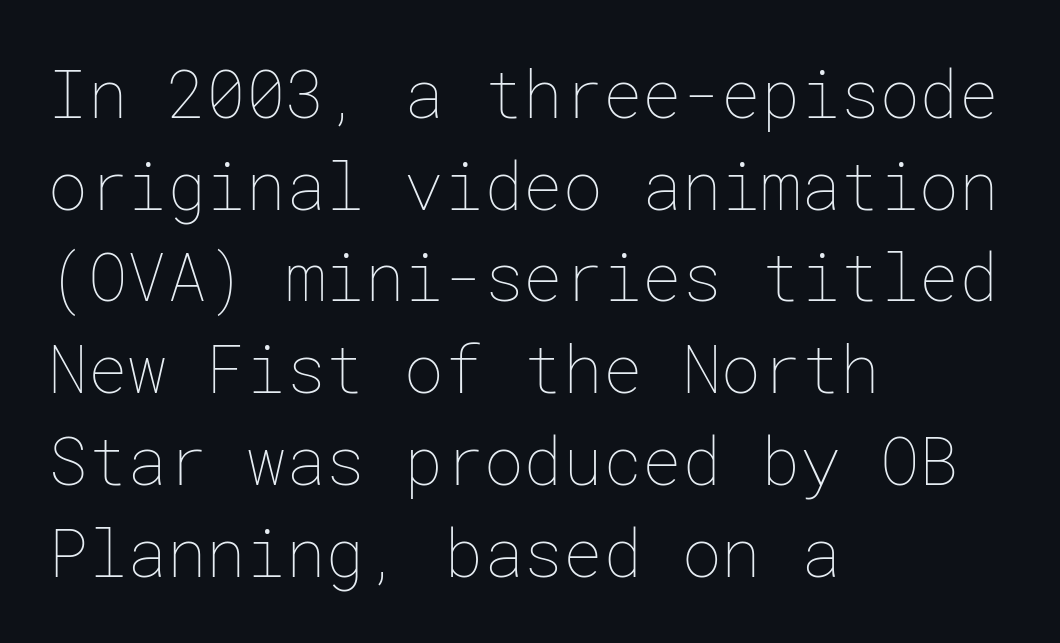
Q: Is the text bold? A: No.
Q: Is the text italic (slanted)? A: No, it is upright.
Q: Is the text underlined? A: No.
Q: How is the paragraph aligned? A: Left-aligned.
Q: Is the spacing between letters normal or unusually wide? A: Normal.
Q: Is the spacing between lines tight, normal or loose? A: Normal.
Q: Width (condensed, normal, or wide)? A: Normal.
Q: Stroke contrast? A: Low.
Q: x-height? A: Medium.
